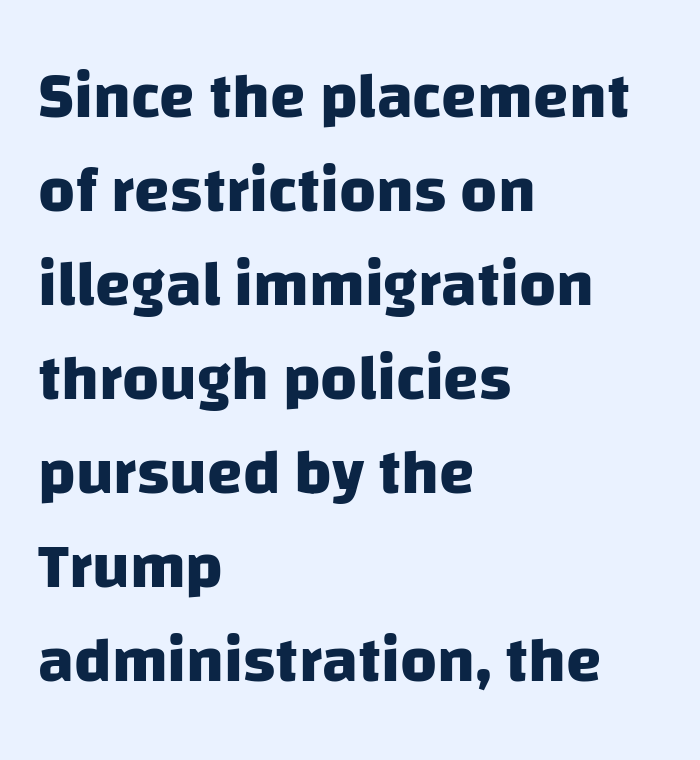
The image shows 64 px heavy sans-serif type; set left-aligned, normal line spacing (1.47x), normal letter spacing, not underlined; low stroke contrast and a large x-height.
